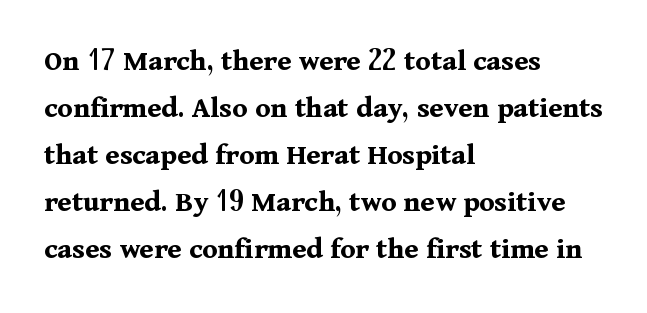
Q: Is the text bold? A: Yes.
Q: Is the text italic (slanted)? A: No, it is upright.
Q: Is the typeface a serif or a sans-serif typeface? A: Serif.
Q: Is the text underlined? A: No.
Q: How is the paragraph aligned? A: Left-aligned.
Q: Is the spacing between letters normal or unusually wide? A: Normal.
Q: Is the spacing between lines tight, normal or loose? A: Normal.
Q: Width (condensed, normal, or wide)? A: Normal.
Q: Stroke contrast? A: Medium.
Q: x-height? A: Medium.
Q: Monospaced? A: No.
